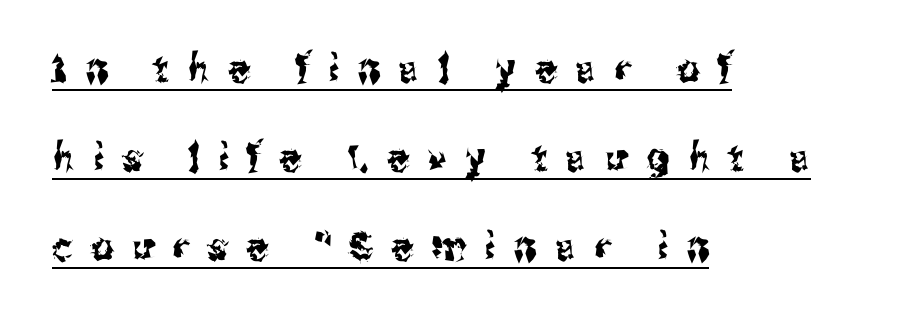
{"serif": "no", "italic": "no", "width": "condensed", "stroke_contrast": "medium", "x_height": "medium", "monospaced": "no", "underline": "yes", "align": "left", "line_spacing": "loose", "line_spacing_ratio": 2.28, "letter_spacing": "wide", "letter_spacing_em": 0.48, "glyph_px": 39}
